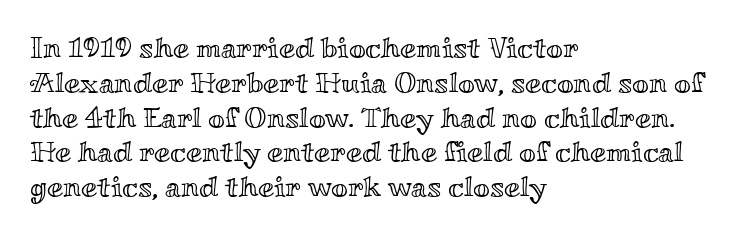
The image shows 29 px wide type, upright; set left-aligned, line spacing 1.2x, normal letter spacing, not underlined; a small x-height.
